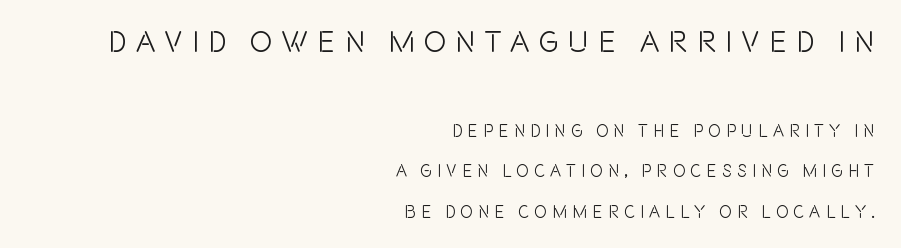
The image shows 30 px condensed sans-serif type, upright; set right-aligned, loose line spacing (2.37x), unusually wide letter spacing (+0.3 em), not underlined; the first (top) block is 1.76x larger; a large x-height.
